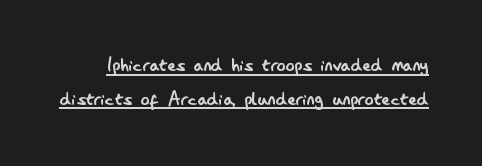
Q: Is the text bold? A: No.
Q: Is the text italic (slanted)? A: No, it is upright.
Q: Is the text underlined? A: Yes.
Q: Is the spacing between letters normal or unusually wide? A: Normal.
Q: Is the spacing between lines tight, normal or loose? A: Normal.
